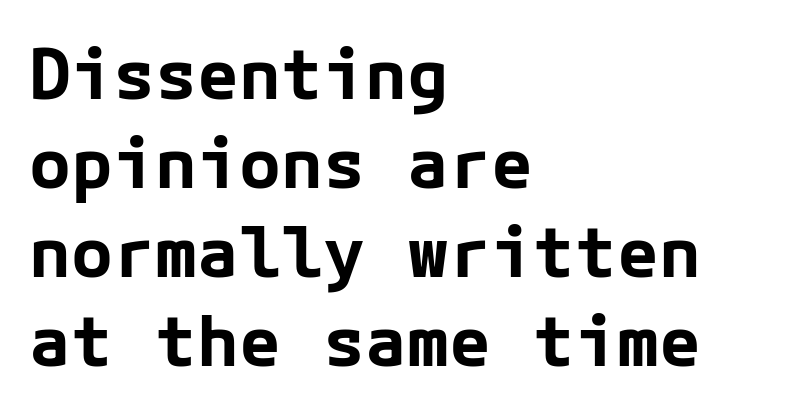
Q: Is the text bold? A: Yes.
Q: Is the text italic (slanted)? A: No, it is upright.
Q: Is the typeface a serif or a sans-serif typeface? A: Sans-serif.
Q: Is the text underlined? A: No.
Q: How is the paragraph aligned? A: Left-aligned.
Q: Is the spacing between letters normal or unusually wide? A: Normal.
Q: Is the spacing between lines tight, normal or loose? A: Normal.
Q: Width (condensed, normal, or wide)? A: Normal.
Q: Stroke contrast? A: Low.
Q: x-height? A: Medium.
